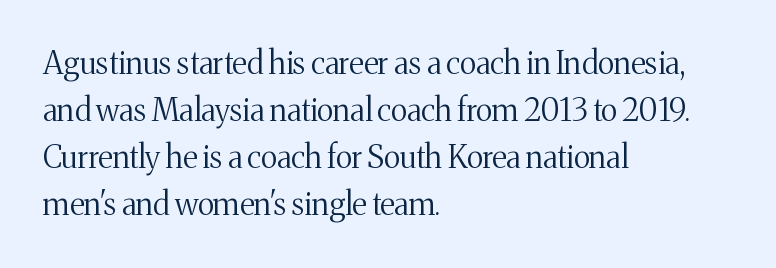
{"serif": "yes", "italic": "no", "bold": "no", "weight": "regular", "width": "normal", "stroke_contrast": "medium", "x_height": "medium", "monospaced": "no", "underline": "no", "align": "left", "line_spacing": "normal", "line_spacing_ratio": 1.52, "letter_spacing": "normal", "letter_spacing_em": 0.0, "glyph_px": 31}
